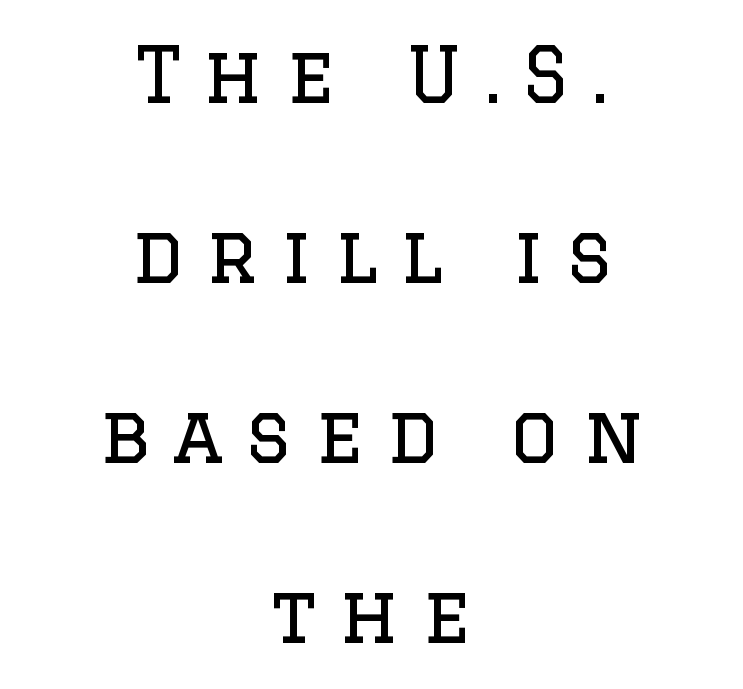
Q: Is the text bold? A: No.
Q: Is the text italic (slanted)? A: No, it is upright.
Q: Is the typeface a serif or a sans-serif typeface? A: Serif.
Q: Is the text underlined? A: No.
Q: How is the paragraph aligned? A: Centered.
Q: Is the spacing between letters normal or unusually wide? A: Unusually wide.
Q: Is the spacing between lines tight, normal or loose? A: Loose.
Q: Width (condensed, normal, or wide)? A: Normal.
Q: Stroke contrast? A: Low.
Q: x-height? A: Large.
Q: Monospaced? A: No.
